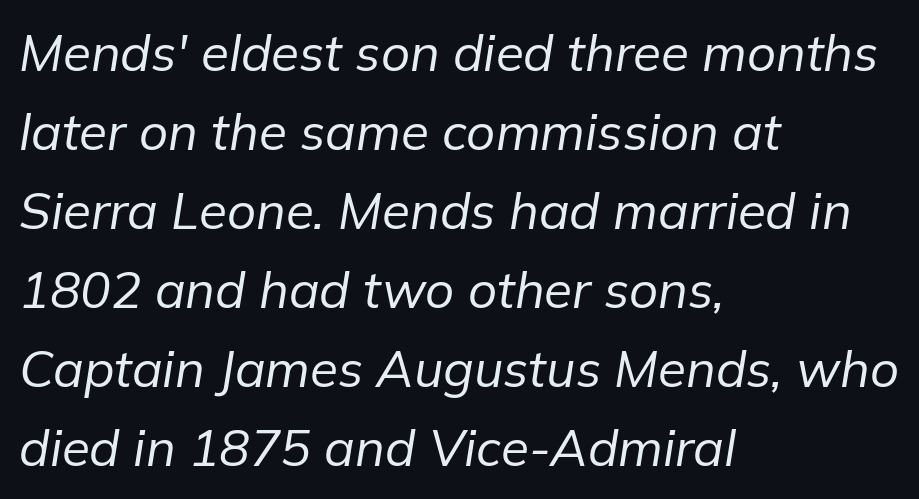
Spacing verdict: proportional, widths tailored to each character. Between one letter and the next there's only the usual sliver of space. The letterforms sit at book weight or below. The strip under each line holds only bare page.
